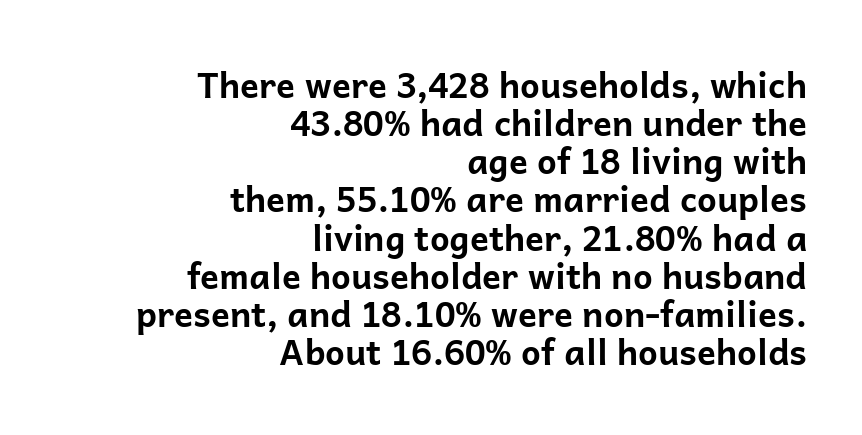
Q: Is the text bold? A: Yes.
Q: Is the text italic (slanted)? A: No, it is upright.
Q: Is the typeface a serif or a sans-serif typeface? A: Sans-serif.
Q: Is the text underlined? A: No.
Q: How is the paragraph aligned? A: Right-aligned.
Q: Is the spacing between letters normal or unusually wide? A: Normal.
Q: Is the spacing between lines tight, normal or loose? A: Tight.
Q: Width (condensed, normal, or wide)? A: Normal.
Q: Stroke contrast? A: Low.
Q: x-height? A: Medium.
Q: Monospaced? A: No.
